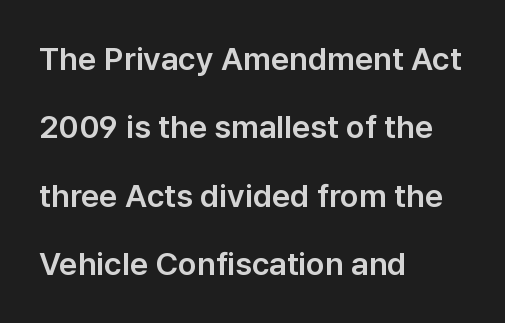
{"serif": "no", "italic": "no", "width": "normal", "stroke_contrast": "low", "x_height": "medium", "monospaced": "no", "underline": "no", "align": "left", "line_spacing": "loose", "line_spacing_ratio": 2.14, "letter_spacing": "normal", "letter_spacing_em": 0.0, "glyph_px": 32}
